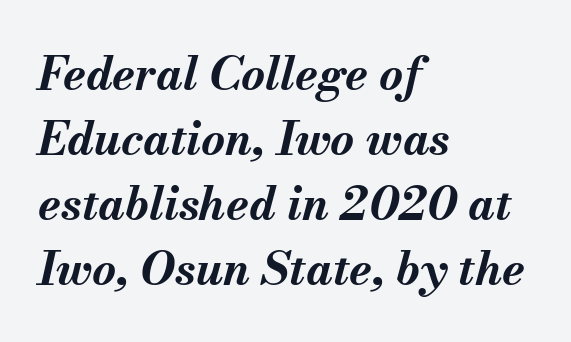
{"italic": "yes", "lean": "right", "slant_degrees": 13, "bold": "yes", "weight": "bold", "width": "normal", "stroke_contrast": "medium", "x_height": "small", "monospaced": "no", "underline": "no", "align": "left", "line_spacing": "normal", "line_spacing_ratio": 1.41, "letter_spacing": "normal", "letter_spacing_em": 0.0, "glyph_px": 46}
